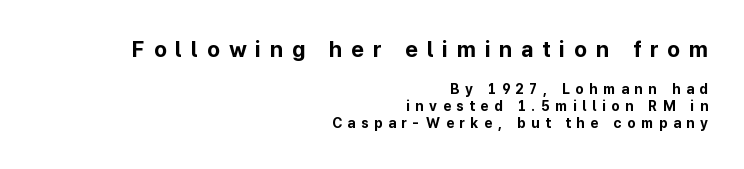
The image shows 22 px bold type, upright; set right-aligned, line spacing 1.21x, unusually wide letter spacing (+0.4 em), not underlined; the first (top) block is 1.57x larger.
